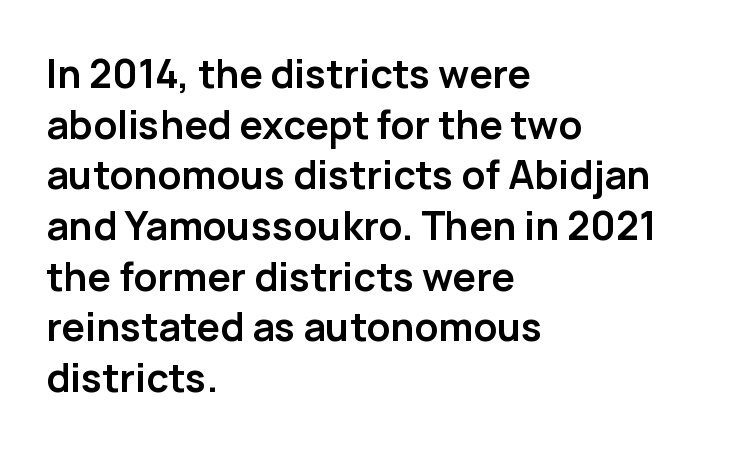
Every character sits straight up, as roman type does. The lines in this sample share a left origin and differ only in where they stop. A normal amount of white space separates one row of letters from the next. Honestly, the letter spacing is just normal — you wouldn't notice it. A clean baseline with only descenders dipping below it. The face used here is proportionally spaced, like ordinary book or web type.
